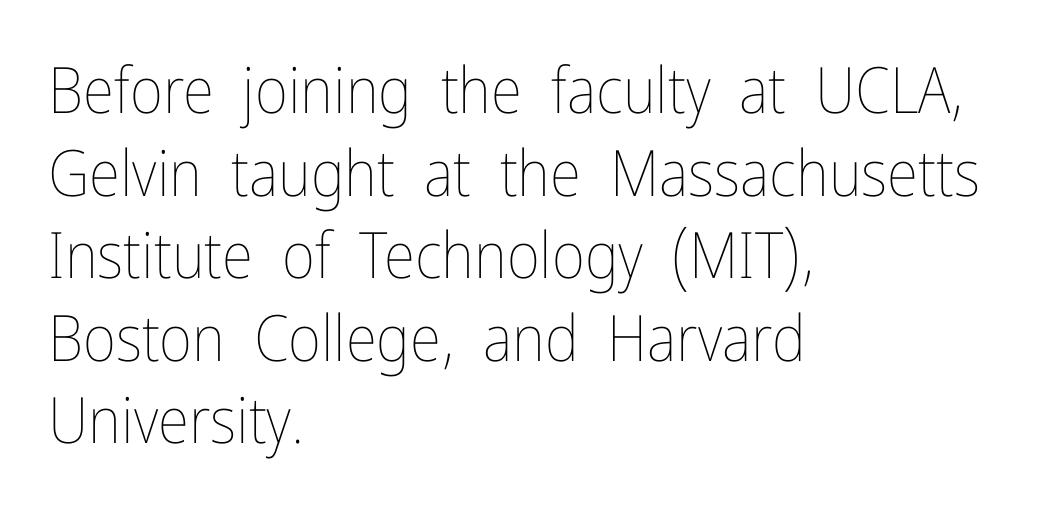
Q: Is the text bold? A: No.
Q: Is the text italic (slanted)? A: No, it is upright.
Q: Is the text underlined? A: No.
Q: How is the paragraph aligned? A: Left-aligned.
Q: Is the spacing between letters normal or unusually wide? A: Normal.
Q: Is the spacing between lines tight, normal or loose? A: Normal.
Q: Width (condensed, normal, or wide)? A: Condensed.
Q: Stroke contrast? A: Low.
Q: x-height? A: Medium.
Q: Monospaced? A: No.
